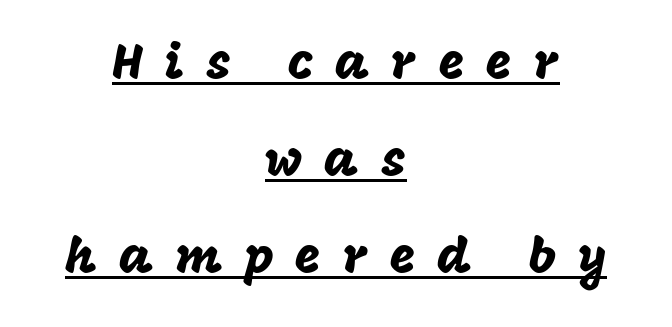
Think of a printed novel: that variable character pitch is what you see here. Short and long lines alike share a common midpoint. Note: no serifs on the glyphs. This sample carries an underscore along the baseline area.
